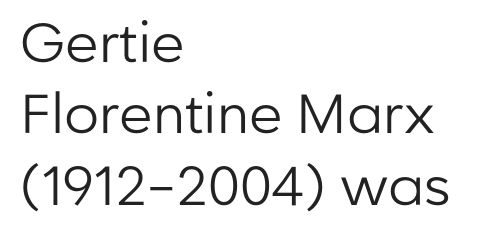
Q: Is the text bold? A: No.
Q: Is the text italic (slanted)? A: No, it is upright.
Q: Is the typeface a serif or a sans-serif typeface? A: Sans-serif.
Q: Is the text underlined? A: No.
Q: How is the paragraph aligned? A: Left-aligned.
Q: Is the spacing between letters normal or unusually wide? A: Normal.
Q: Is the spacing between lines tight, normal or loose? A: Normal.
Q: Width (condensed, normal, or wide)? A: Normal.
Q: Stroke contrast? A: Low.
Q: x-height? A: Medium.
Q: Monospaced? A: No.
